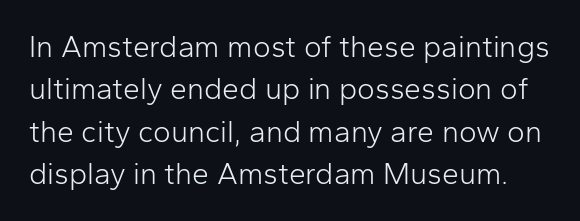
{"serif": "no", "italic": "no", "bold": "no", "weight": "light", "width": "normal", "stroke_contrast": "low", "x_height": "medium", "monospaced": "no", "underline": "no", "line_spacing": "normal", "line_spacing_ratio": 1.41, "letter_spacing": "normal", "letter_spacing_em": 0.0, "glyph_px": 30}
